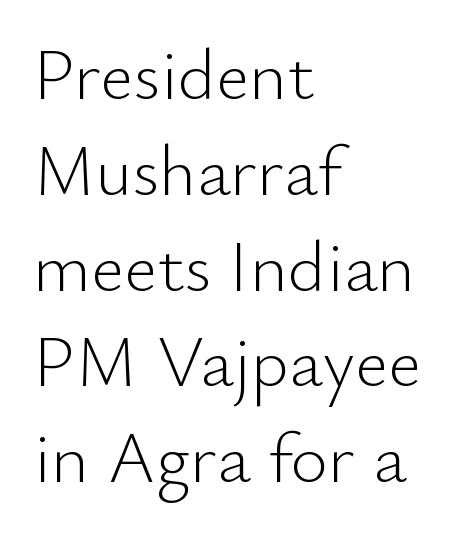
Q: Is the text bold? A: No.
Q: Is the text italic (slanted)? A: No, it is upright.
Q: Is the typeface a serif or a sans-serif typeface? A: Sans-serif.
Q: Is the text underlined? A: No.
Q: How is the paragraph aligned? A: Left-aligned.
Q: Is the spacing between letters normal or unusually wide? A: Normal.
Q: Is the spacing between lines tight, normal or loose? A: Normal.
Q: Width (condensed, normal, or wide)? A: Normal.
Q: Stroke contrast? A: Low.
Q: x-height? A: Small.
Q: Monospaced? A: No.
